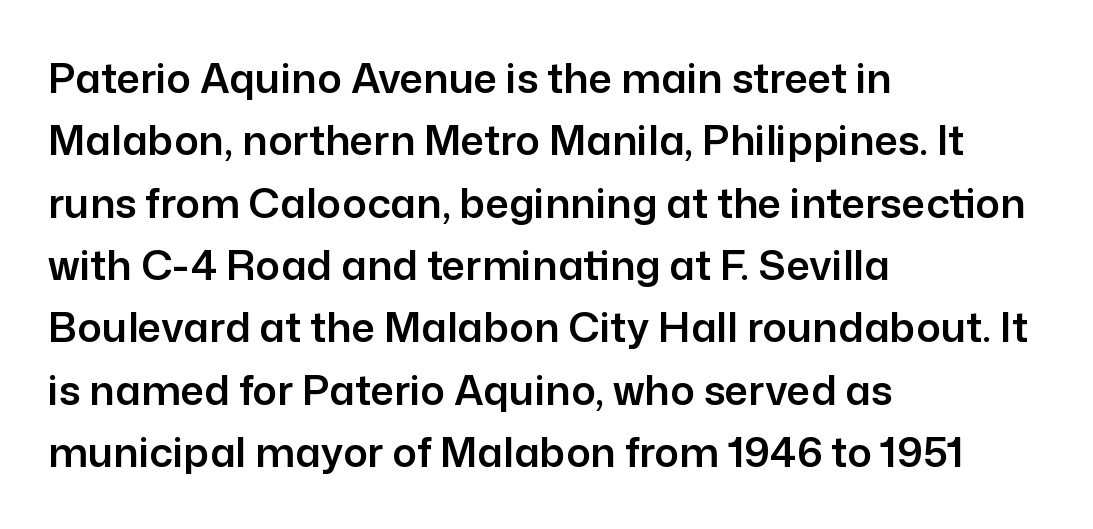
The font family rendered here belongs to the sans-serif group. Regular leading. Does the copy run flush right? No — it runs flush left. Words float on clear page, feet unadorned.
